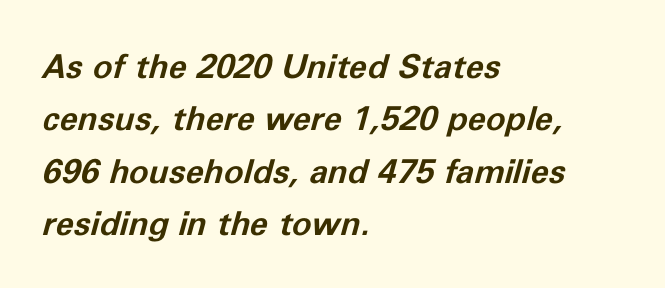
{"italic": "yes", "lean": "right", "slant_degrees": 11, "bold": "yes", "weight": "bold", "width": "normal", "stroke_contrast": "low", "x_height": "medium", "monospaced": "no", "underline": "no", "align": "left", "line_spacing": "normal", "line_spacing_ratio": 1.59, "letter_spacing": "normal", "letter_spacing_em": 0.0, "glyph_px": 33}
